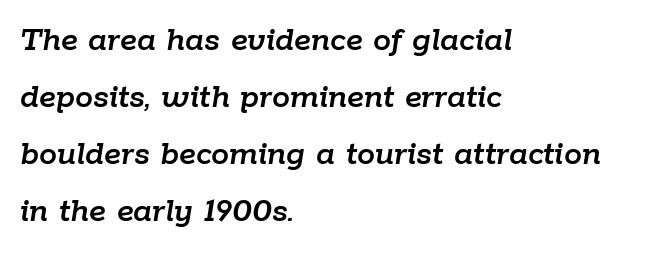
The image shows 36 px text type, italic (leaning right); set left-aligned, normal line spacing (1.58x), normal letter spacing, not underlined; low stroke contrast and a medium x-height.
